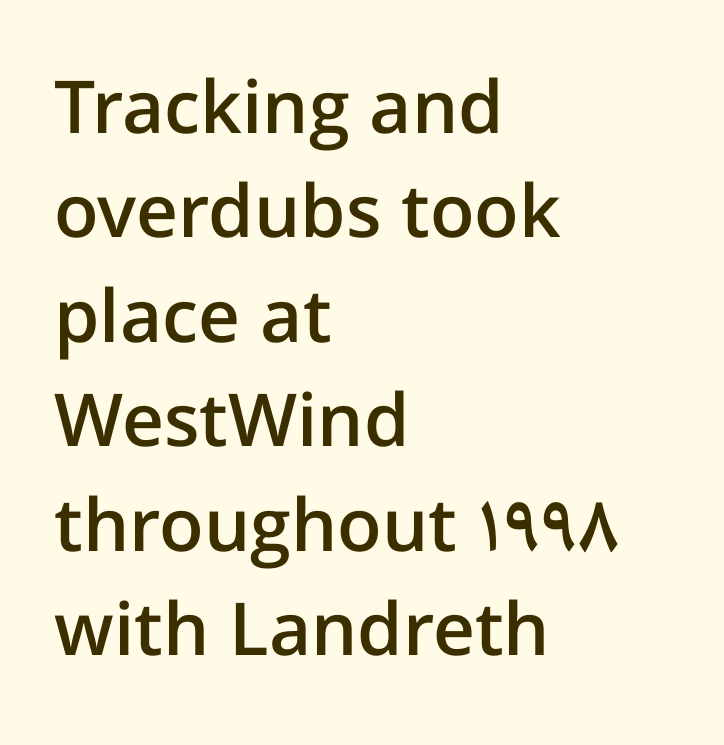
Q: Is the text bold? A: Semi-bold.
Q: Is the text italic (slanted)? A: No, it is upright.
Q: Is the typeface a serif or a sans-serif typeface? A: Sans-serif.
Q: Is the text underlined? A: No.
Q: How is the paragraph aligned? A: Left-aligned.
Q: Is the spacing between letters normal or unusually wide? A: Normal.
Q: Is the spacing between lines tight, normal or loose? A: Normal.
Q: Width (condensed, normal, or wide)? A: Normal.
Q: Stroke contrast? A: Low.
Q: x-height? A: Medium.
Q: Monospaced? A: No.
